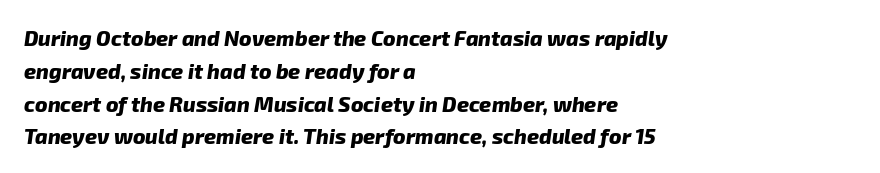
Q: Is the text bold? A: Yes.
Q: Is the text underlined? A: No.
Q: How is the paragraph aligned? A: Left-aligned.
Q: Is the spacing between letters normal or unusually wide? A: Normal.
Q: Is the spacing between lines tight, normal or loose? A: Normal.
